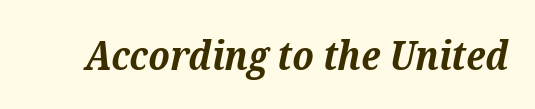
Q: Is the text bold? A: Yes.
Q: Is the text italic (slanted)? A: Yes, it leans right by about 12 degrees.
Q: Is the typeface a serif or a sans-serif typeface? A: Serif.
Q: Is the text underlined? A: No.
Q: Is the spacing between letters normal or unusually wide? A: Normal.
Q: Width (condensed, normal, or wide)? A: Normal.
Q: Stroke contrast? A: Medium.
Q: x-height? A: Medium.
Q: Monospaced? A: No.
